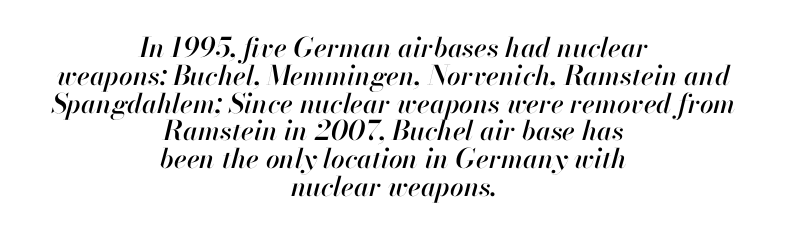
{"italic": "yes", "lean": "right", "slant_degrees": 13, "underline": "no", "align": "center", "line_spacing": "tight", "line_spacing_ratio": 1.03, "letter_spacing": "normal", "letter_spacing_em": 0.0, "glyph_px": 27}
